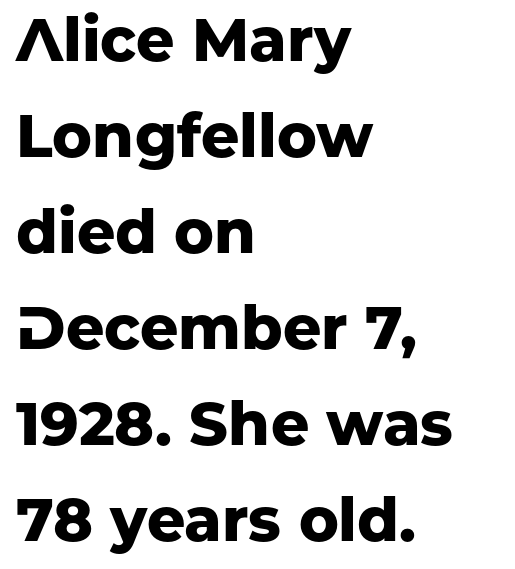
The image shows 60 px heavy sans-serif type, upright; set left-aligned, normal line spacing (1.6x), normal letter spacing, not underlined; low stroke contrast and a medium x-height.
